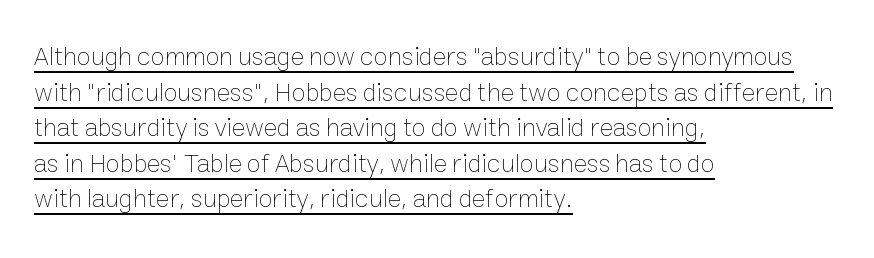
The type is set solid horizontally, with unmodified tracking. The line-height multiplier appears to be the usual default. Stroke thickness stays within the range of a standard reading face or lighter. The paragraph has a hard left edge and a soft right edge.
